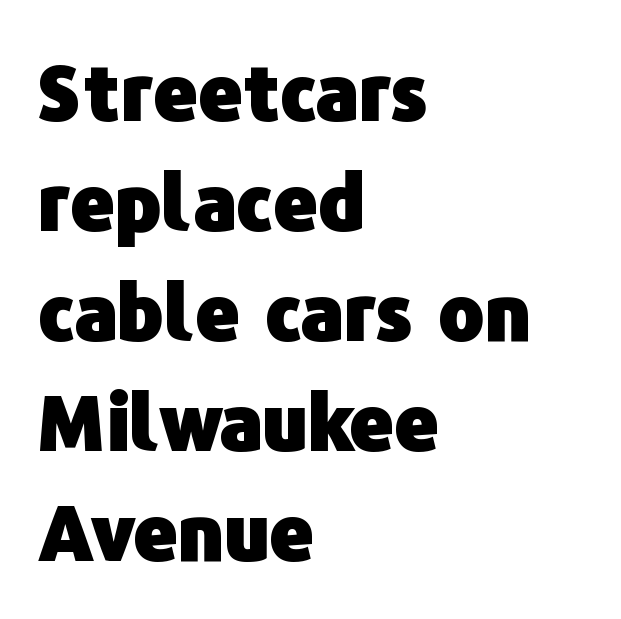
Q: Is the text bold? A: Yes.
Q: Is the text italic (slanted)? A: No, it is upright.
Q: Is the typeface a serif or a sans-serif typeface? A: Sans-serif.
Q: Is the text underlined? A: No.
Q: How is the paragraph aligned? A: Left-aligned.
Q: Is the spacing between letters normal or unusually wide? A: Normal.
Q: Is the spacing between lines tight, normal or loose? A: Normal.
Q: Width (condensed, normal, or wide)? A: Normal.
Q: Stroke contrast? A: Low.
Q: x-height? A: Medium.
Q: Monospaced? A: No.
